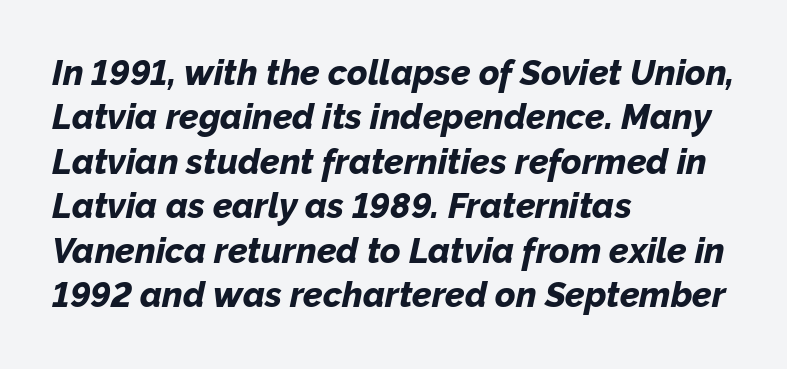
Q: Is the text bold? A: Yes.
Q: Is the text italic (slanted)? A: Yes, it leans right by about 12 degrees.
Q: Is the text underlined? A: No.
Q: How is the paragraph aligned? A: Left-aligned.
Q: Is the spacing between letters normal or unusually wide? A: Normal.
Q: Is the spacing between lines tight, normal or loose? A: Normal.
Q: Width (condensed, normal, or wide)? A: Normal.
Q: Stroke contrast? A: Low.
Q: x-height? A: Medium.
Q: Monospaced? A: No.
